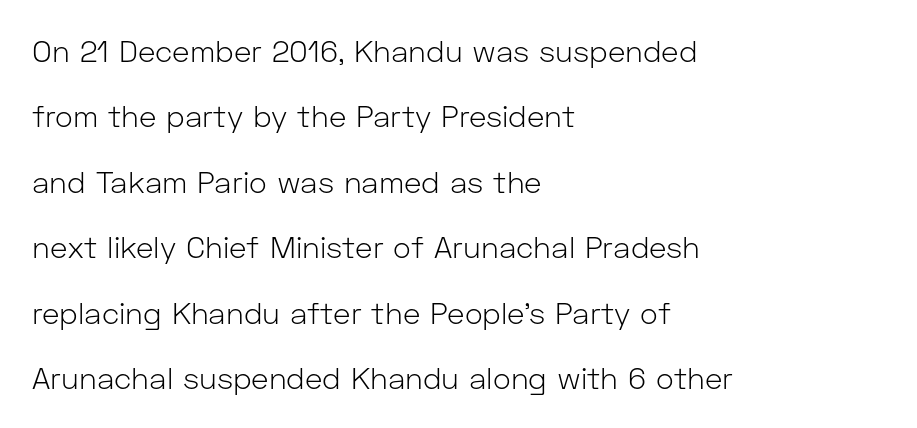
{"serif": "no", "italic": "no", "bold": "no", "weight": "light", "width": "normal", "stroke_contrast": "low", "x_height": "medium", "monospaced": "no", "underline": "no", "align": "left", "line_spacing": "loose", "line_spacing_ratio": 2.18, "letter_spacing": "normal", "letter_spacing_em": 0.0, "glyph_px": 30}
